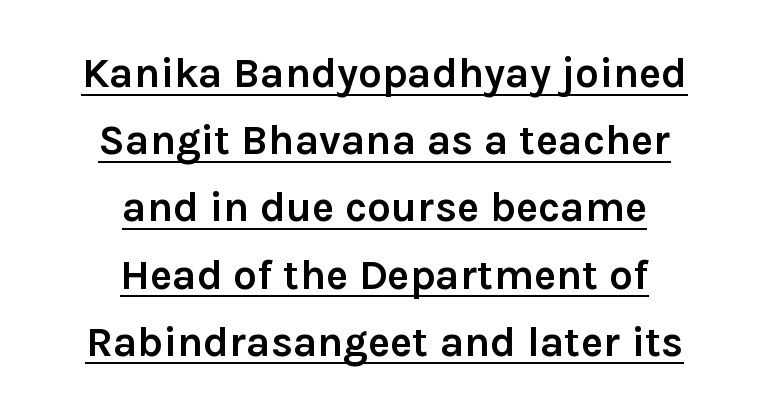
Q: Is the text bold? A: Yes.
Q: Is the text italic (slanted)? A: No, it is upright.
Q: Is the typeface a serif or a sans-serif typeface? A: Sans-serif.
Q: Is the text underlined? A: Yes.
Q: How is the paragraph aligned? A: Centered.
Q: Is the spacing between letters normal or unusually wide? A: Normal.
Q: Is the spacing between lines tight, normal or loose? A: Normal.
Q: Width (condensed, normal, or wide)? A: Normal.
Q: Stroke contrast? A: Low.
Q: x-height? A: Medium.
Q: Monospaced? A: No.
